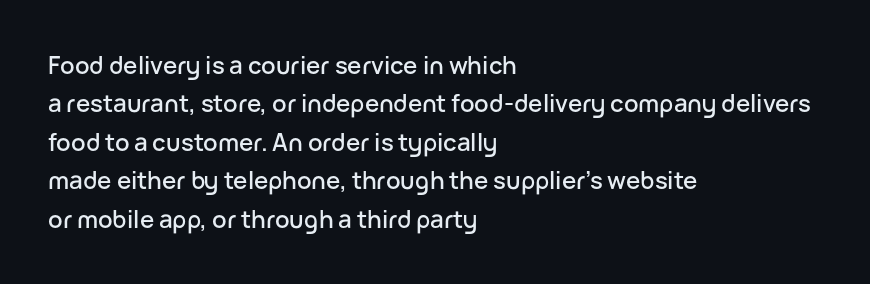
How would I describe the line gaps? Plain and ordinary. Teacher's note: observe the even left margin — that is flush-left alignment. Decoration check: the copy has no underline. Characters follow at the spacing the type designer built in. Is there any slant? The stems are plumb.
